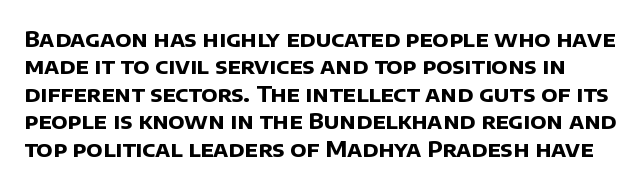
Nobody drew a line under any word here. Plenty of ink on the page — the face is bold. Reading down the column, the eye jumps a familiar distance to each next line. These lines keep a tight, regular rhythm from letter to letter.
